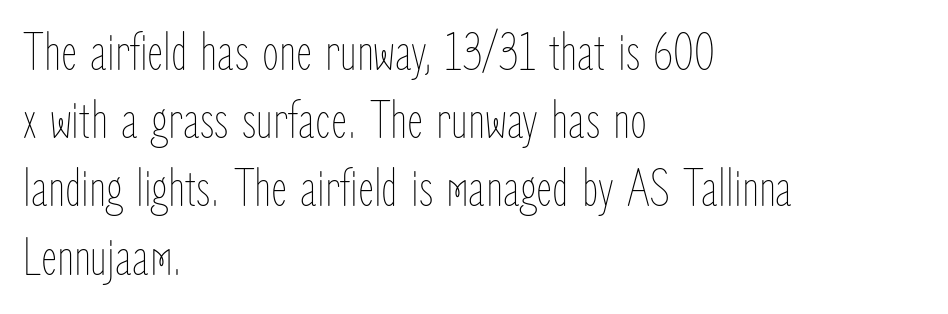
The image shows 55 px thin, condensed type, upright; set left-aligned, line spacing 1.24x, normal letter spacing, not underlined; low stroke contrast and a medium x-height.
